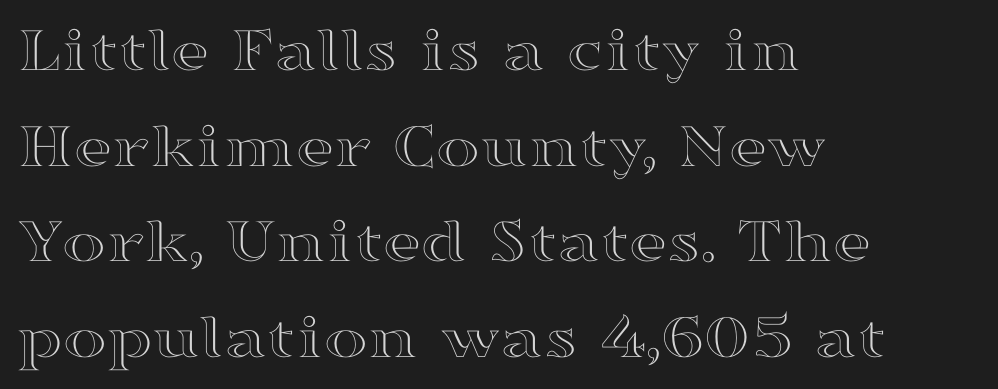
The image shows 66 px wide type, upright; set left-aligned, normal line spacing (1.45x), normal letter spacing, not underlined; a medium x-height.
